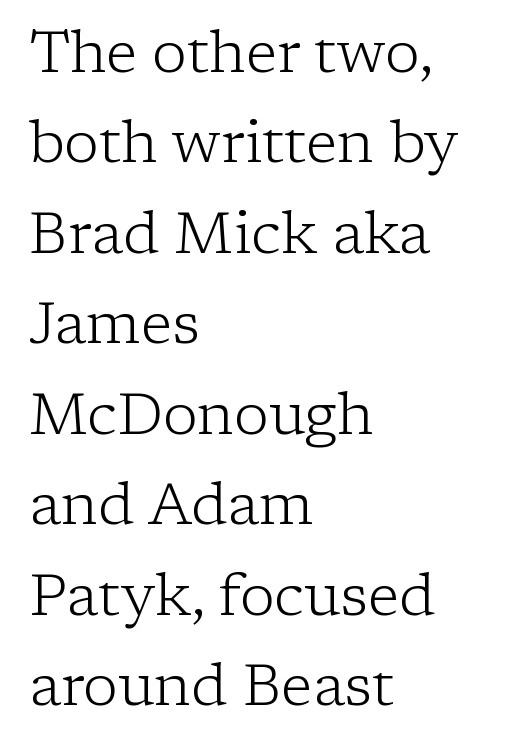
Stroke thickness stays within the range of a standard reading face or lighter. Descenders hang freely into open space. Does the type have serifs? Yes, each stem ends in a small foot. Vertical strokes here are truly vertical.
